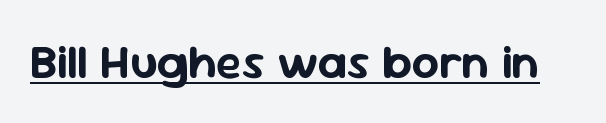
The axis of the letterforms is exactly vertical. A typesetter would call this proportional, since set widths differ per character. Each line of the rendering has a horizontal stroke beneath the glyphs. To sum up the face: it is a sans, with no serifs.
